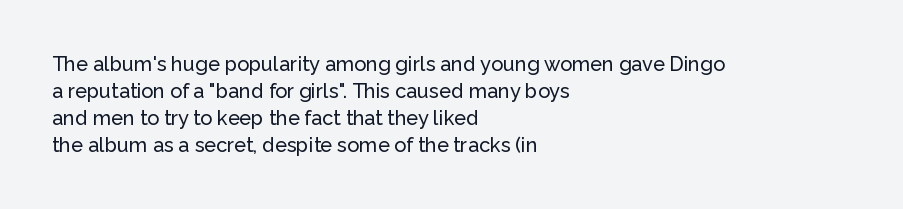
The image shows 20 px text type, upright; set left-aligned, normal line spacing (1.35x), normal letter spacing, not underlined.
